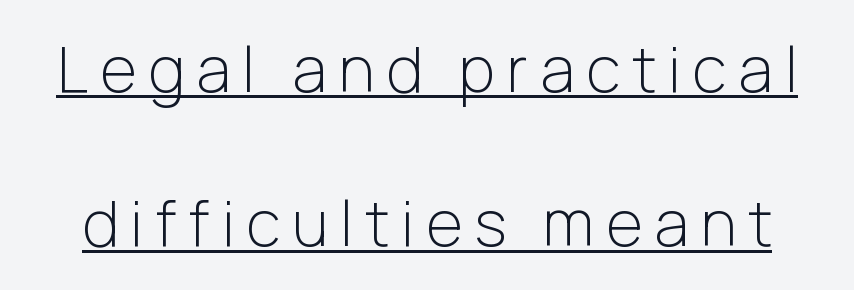
{"serif": "no", "italic": "no", "bold": "no", "weight": "light", "width": "normal", "stroke_contrast": "low", "x_height": "medium", "monospaced": "no", "underline": "yes", "line_spacing": "loose", "line_spacing_ratio": 2.45, "glyph_px": 63}
